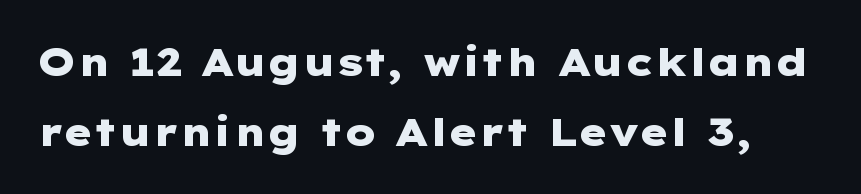
{"serif": "no", "italic": "no", "bold": "yes", "weight": "heavy", "width": "wide", "stroke_contrast": "low", "x_height": "medium", "underline": "no", "line_spacing_ratio": 1.8, "letter_spacing": "normal", "letter_spacing_em": 0.0, "glyph_px": 39}
